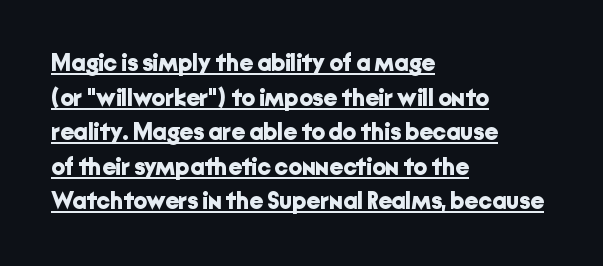
{"italic": "no", "bold": "yes", "underline": "yes", "align": "left", "line_spacing": "normal", "line_spacing_ratio": 1.44, "letter_spacing": "normal", "letter_spacing_em": 0.0, "glyph_px": 24}
